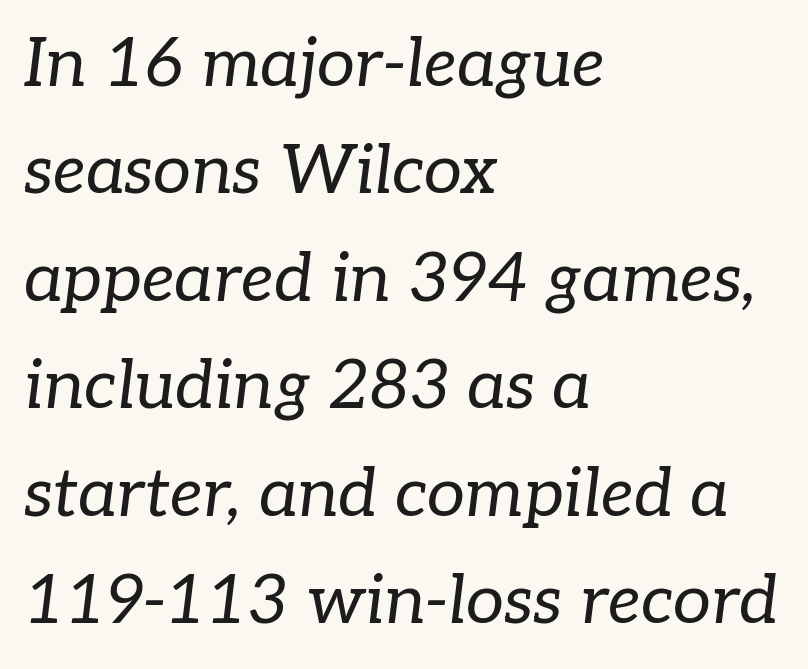
Evenly set lines give the paragraph a standard silhouette. Stroke thickness stays within the range of a standard reading face or lighter. Words appear dense and cohesive because spacing is normal. Notice how the stems are inclined rather than vertical — that's the hallmark of italics. The letters carry serifs — small finishing strokes at the ends of their stems. Is this a fixed-width face? No — the glyphs have proportional, varying widths.
